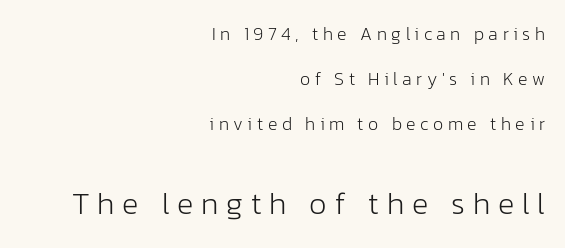
Q: Is the text bold? A: No.
Q: Is the text italic (slanted)? A: No, it is upright.
Q: Is the typeface a serif or a sans-serif typeface? A: Sans-serif.
Q: Is the text underlined? A: No.
Q: How is the paragraph aligned? A: Right-aligned.
Q: Is the spacing between letters normal or unusually wide? A: Unusually wide.
Q: Is the spacing between lines tight, normal or loose? A: Loose.
Q: Which block of text is set in a larger size, the first (top) or the second (bottom)? A: The second (bottom) one.
Q: Width (condensed, normal, or wide)? A: Normal.
Q: Stroke contrast? A: Low.
Q: x-height? A: Medium.
Q: Monospaced? A: No.
